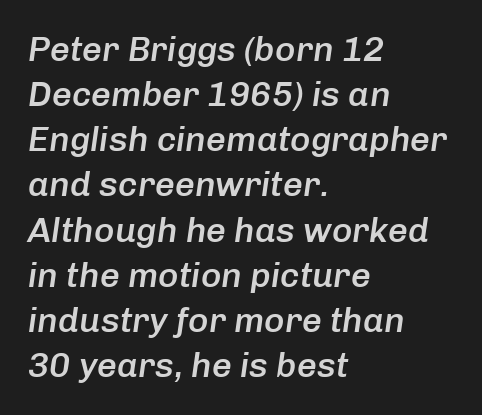
{"italic": "yes", "lean": "right", "slant_degrees": 8, "bold": "semi", "weight": "semibold", "width": "normal", "stroke_contrast": "low", "x_height": "medium", "monospaced": "no", "underline": "no", "align": "left", "line_spacing": "normal", "line_spacing_ratio": 1.29, "letter_spacing": "normal", "letter_spacing_em": 0.0, "glyph_px": 35}
